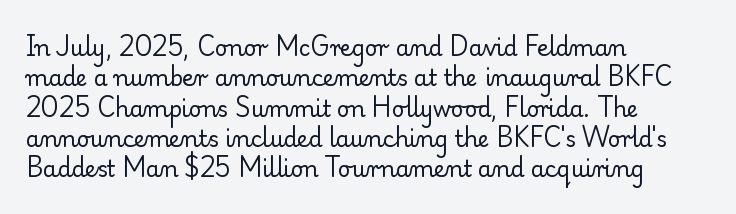
Q: Is the text bold? A: No.
Q: Is the text italic (slanted)? A: No, it is upright.
Q: Is the text underlined? A: No.
Q: How is the paragraph aligned? A: Left-aligned.
Q: Is the spacing between letters normal or unusually wide? A: Normal.
Q: Is the spacing between lines tight, normal or loose? A: Normal.
